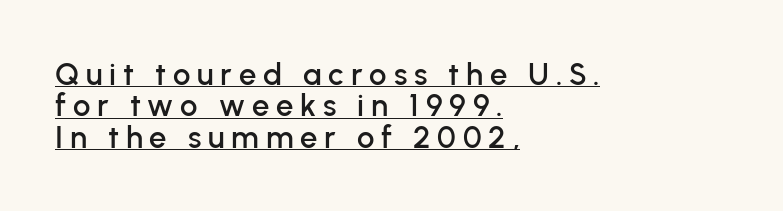
The image shows 31 px sans-serif type, upright; set left-aligned, tight line spacing (1.01x), unusually wide letter spacing (+0.22 em), underlined; low stroke contrast and a medium x-height.
